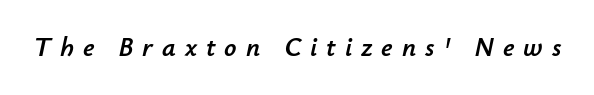
The image shows 27 px text type, italic (leaning right); set unusually wide letter spacing (+0.33 em), not underlined.
